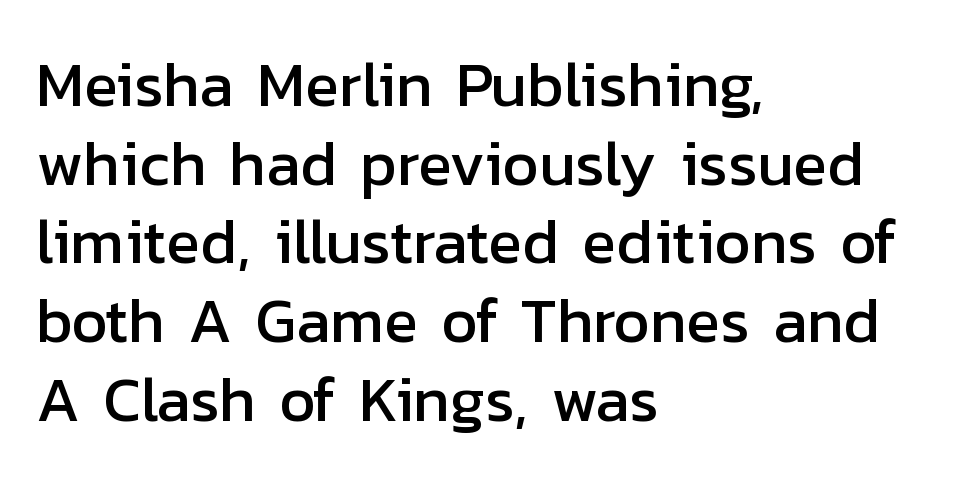
The area under the type is left untouched. The designer went with a sans here, leaving each stem footless. This is roman type, the default non-slanted kind. You could not count columns in this text — the font is proportionally spaced. Visually the block forms a straight wall on the left and a jagged coastline on the right. The vertical gap from one line to the next is medium.
